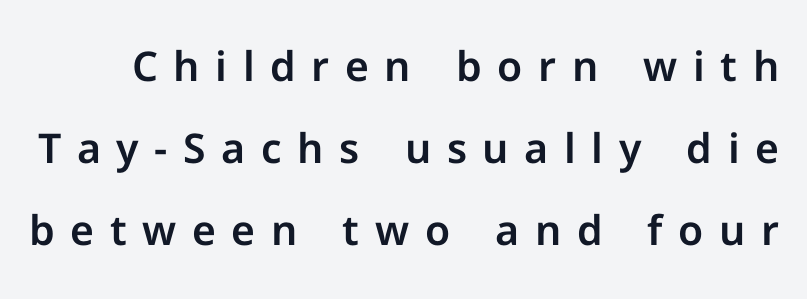
Q: Is the text italic (slanted)? A: No, it is upright.
Q: Is the typeface a serif or a sans-serif typeface? A: Sans-serif.
Q: Is the text underlined? A: No.
Q: Is the spacing between letters normal or unusually wide? A: Unusually wide.
Q: Is the spacing between lines tight, normal or loose? A: Loose.
Q: Width (condensed, normal, or wide)? A: Normal.
Q: Stroke contrast? A: Low.
Q: x-height? A: Medium.
Q: Monospaced? A: No.
